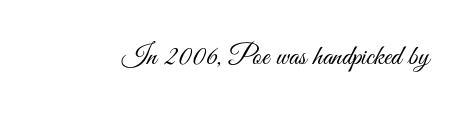
Q: Is the text bold? A: No.
Q: Is the text italic (slanted)? A: Yes.
Q: Is the typeface a serif or a sans-serif typeface? A: Sans-serif.
Q: Is the text underlined? A: No.
Q: Is the spacing between letters normal or unusually wide? A: Normal.
Q: Width (condensed, normal, or wide)? A: Condensed.
Q: Stroke contrast? A: Medium.
Q: x-height? A: Small.
Q: Monospaced? A: No.
